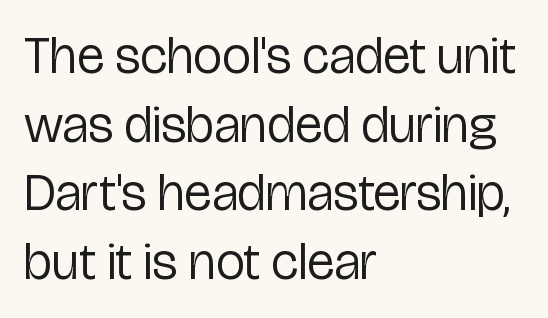
The image shows 52 px regular-weight, condensed sans-serif type, upright; set left-aligned, normal line spacing (1.32x), normal letter spacing, not underlined; low stroke contrast and a medium x-height.
